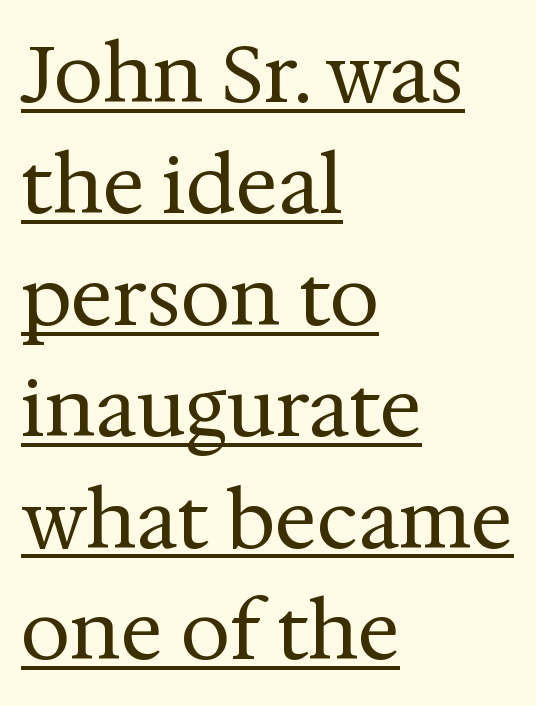
The image shows 79 px regular-weight serif type, upright; set left-aligned, normal line spacing (1.41x), normal letter spacing, underlined; medium stroke contrast and a medium x-height.
